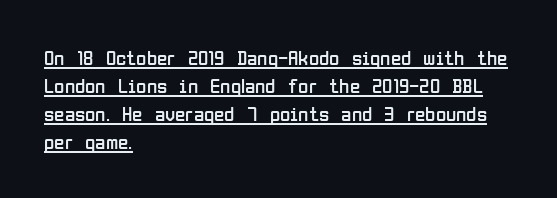
The image shows 21 px text type, upright; set left-aligned, normal line spacing (1.33x), normal letter spacing, underlined.
